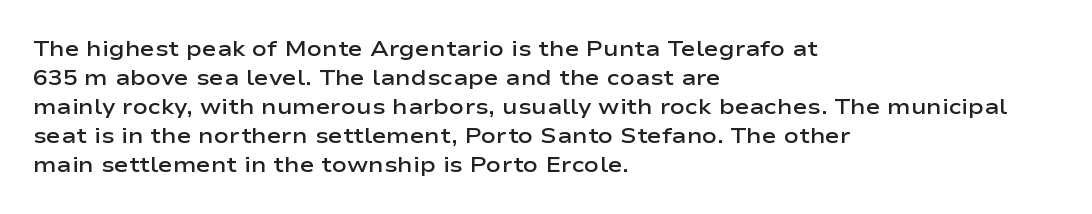
Q: Is the text bold? A: Semi-bold.
Q: Is the text italic (slanted)? A: No, it is upright.
Q: Is the text underlined? A: No.
Q: How is the paragraph aligned? A: Left-aligned.
Q: Is the spacing between letters normal or unusually wide? A: Normal.
Q: Is the spacing between lines tight, normal or loose? A: Normal.
